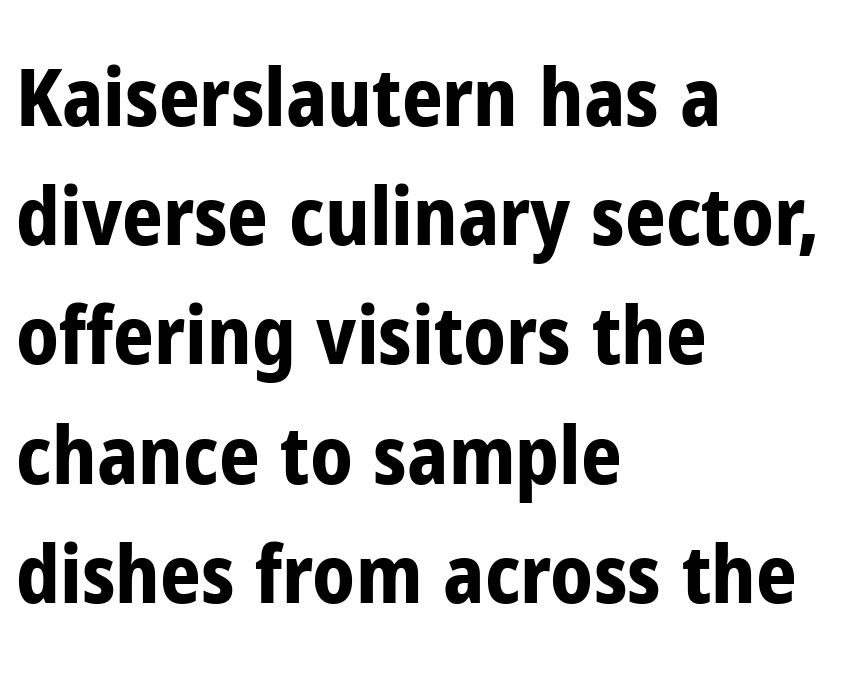
The image shows 80 px bold, condensed sans-serif type, upright; set left-aligned, normal line spacing (1.49x), normal letter spacing, not underlined; low stroke contrast and a medium x-height.
